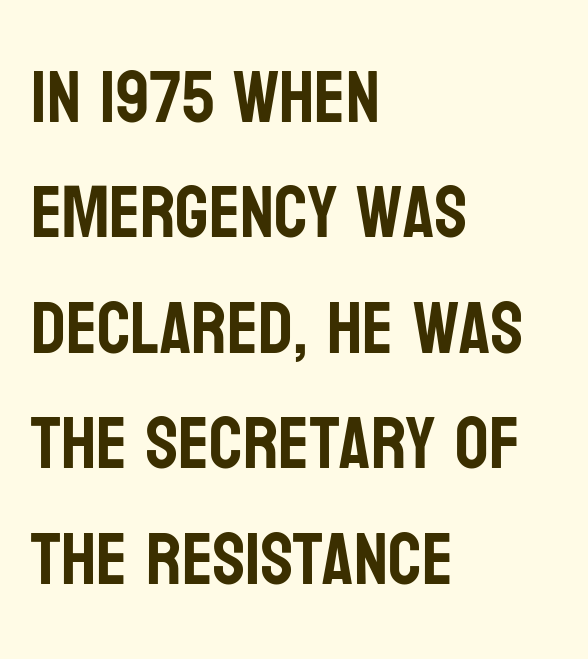
The letters stand upright; this is a roman face. A typesetter would call this proportional, since set widths differ per character. Reading down the block, your eye returns to a fixed left position each line. Regular leading. The text was rendered using a sans face with plain stroke endings.
